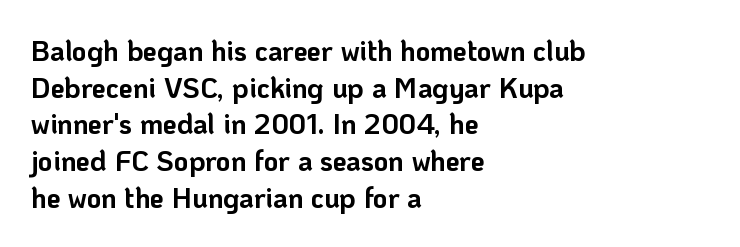
The image shows 28 px bold sans-serif type, upright; set left-aligned, normal line spacing (1.31x), normal letter spacing, not underlined; low stroke contrast and a medium x-height.
